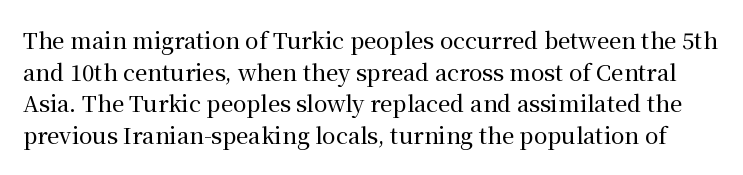
{"italic": "no", "underline": "no", "line_spacing": "normal", "line_spacing_ratio": 1.44, "letter_spacing": "normal", "letter_spacing_em": 0.0, "glyph_px": 22}
